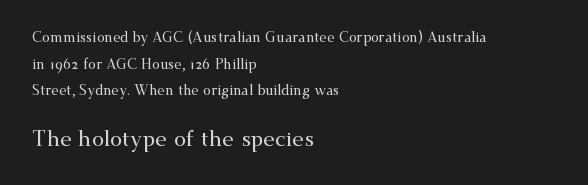
The image shows 22 px text type, upright; set left-aligned, loose line spacing (1.91x), normal letter spacing, not underlined; the second (bottom) block is 1.57x larger.
